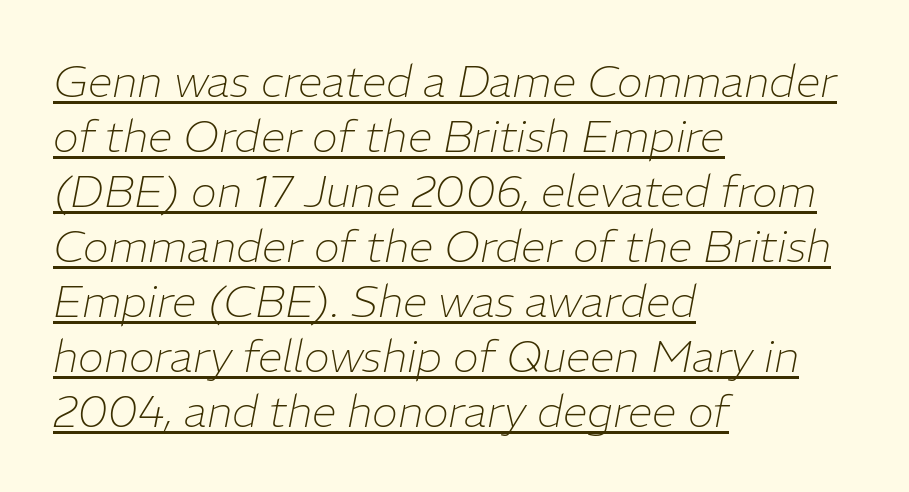
Q: Is the text bold? A: No.
Q: Is the text italic (slanted)? A: Yes, it leans right by about 11 degrees.
Q: Is the text underlined? A: Yes.
Q: How is the paragraph aligned? A: Left-aligned.
Q: Is the spacing between letters normal or unusually wide? A: Normal.
Q: Is the spacing between lines tight, normal or loose? A: Normal.
Q: Width (condensed, normal, or wide)? A: Normal.
Q: Stroke contrast? A: Low.
Q: x-height? A: Medium.
Q: Monospaced? A: No.
